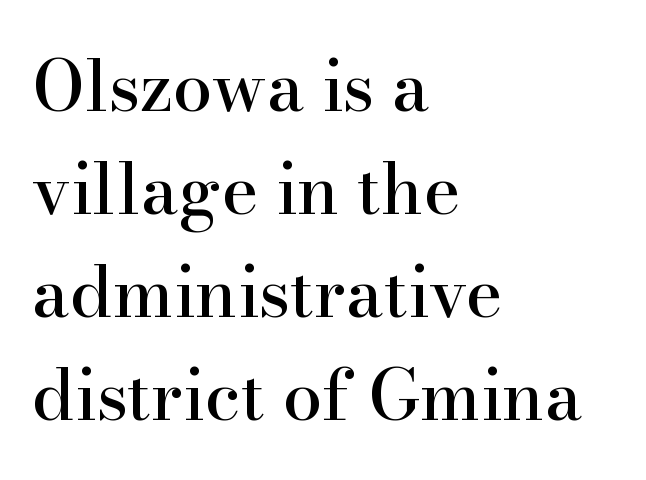
In terms of posture, this sample is upright. Underline: absent. Summary of vertical rhythm: regular, with standard interline spacing. This is serif lettering, the kind often seen in printed books.
